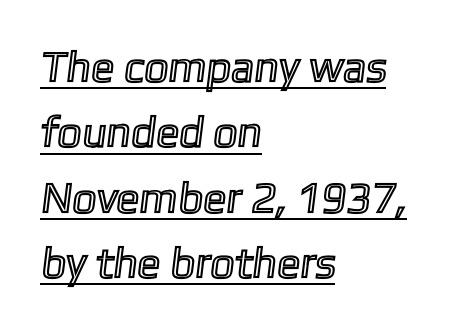
Each new line begins a customary step beneath the previous one. The rendering anchors every line to the left-hand side. The passage shown is underscored from start to finish. Standard letterfit; no display-style spreading of the glyphs.
